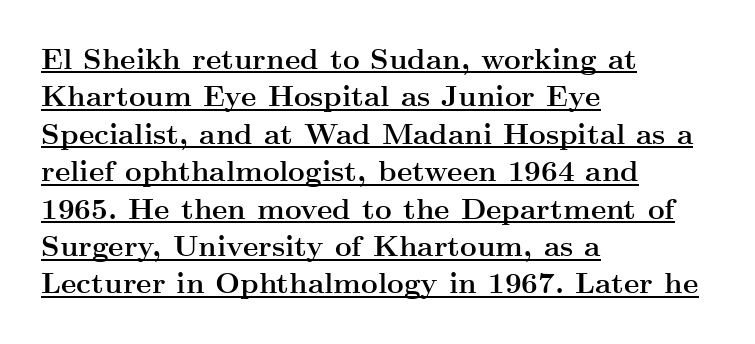
Tall strokes in this sample are plumb rather than angled. The rendered words wear a rule along their underside. Unlike a clean sans, this face finishes its strokes with serifs. The passage shown is emphatically bold. Words appear dense and cohesive because spacing is normal. Is this a fixed-width face? No — the glyphs have proportional, varying widths.
